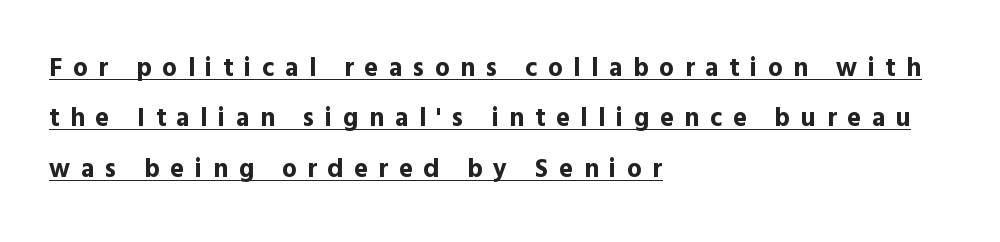
{"italic": "no", "bold": "yes", "underline": "yes", "align": "left", "line_spacing": "loose", "line_spacing_ratio": 1.94, "letter_spacing": "wide", "letter_spacing_em": 0.41, "glyph_px": 26}
